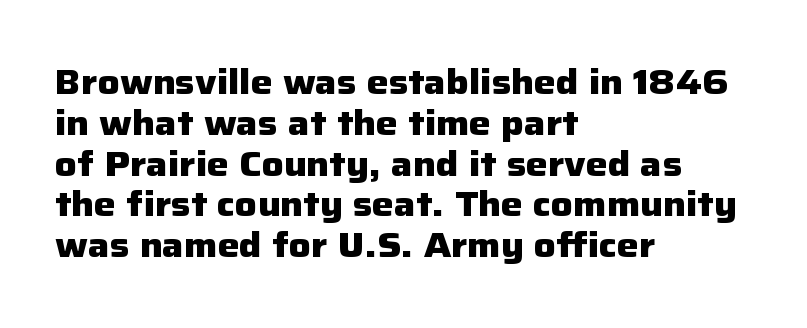
Typographic density is high because the face is bold. Teacher's note: observe the even left margin — that is flush-left alignment. Look at the tracking — it's just the regular setting, nothing added. The glyphs are unaccompanied by any horizontal stroke below them. The axis of the letterforms is exactly vertical. Does the type have serifs? No, each stem ends abruptly.
